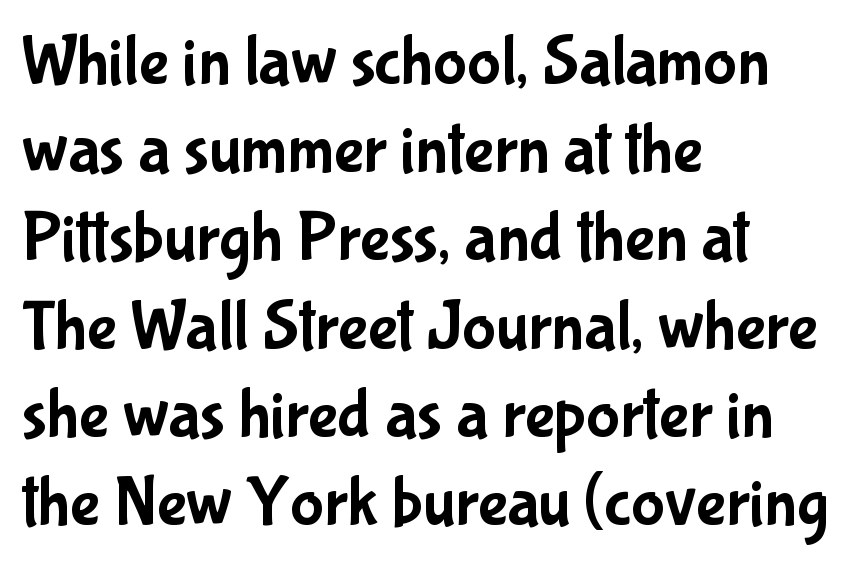
{"serif": "no", "italic": "no", "width": "condensed", "stroke_contrast": "low", "x_height": "medium", "monospaced": "no", "underline": "no", "align": "left", "line_spacing": "normal", "line_spacing_ratio": 1.26, "letter_spacing": "normal", "letter_spacing_em": 0.0, "glyph_px": 70}
